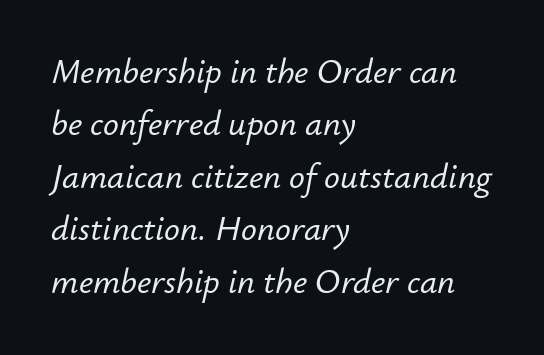
The image shows 35 px text type, italic (leaning right); set left-aligned, normal line spacing (1.5x), normal letter spacing, not underlined; low stroke contrast and a small x-height.
